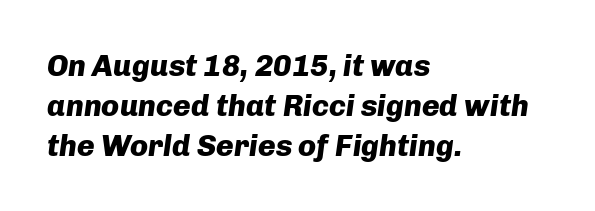
Q: Is the text bold? A: Yes.
Q: Is the text italic (slanted)? A: Yes, it leans right by about 8 degrees.
Q: Is the text underlined? A: No.
Q: How is the paragraph aligned? A: Left-aligned.
Q: Is the spacing between letters normal or unusually wide? A: Normal.
Q: Is the spacing between lines tight, normal or loose? A: Normal.
Q: Width (condensed, normal, or wide)? A: Normal.
Q: Stroke contrast? A: Low.
Q: x-height? A: Medium.
Q: Monospaced? A: No.
